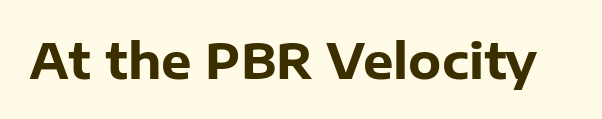
{"serif": "no", "italic": "no", "bold": "yes", "weight": "heavy", "width": "normal", "stroke_contrast": "low", "x_height": "medium", "monospaced": "no", "underline": "no", "letter_spacing": "normal", "letter_spacing_em": 0.0, "glyph_px": 48}
